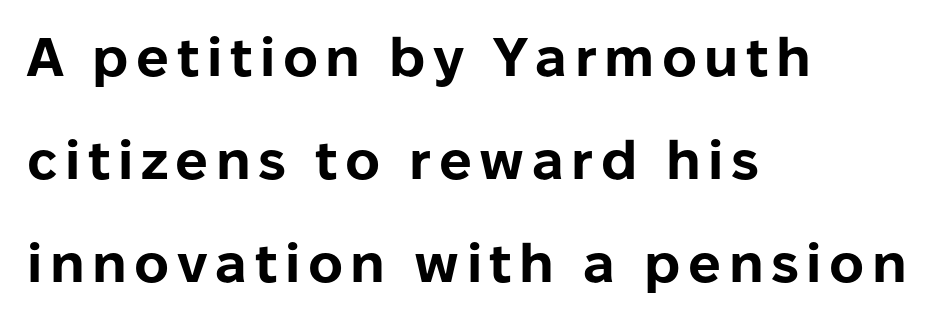
Honestly, the rows look like they've been pulled way apart. Each letter keeps its own natural width here, so spacing adapts to shape. The rendering shows plain stroke endings on the letterforms — a sans-serif design. Summary of weight: heavy, a full bold.
